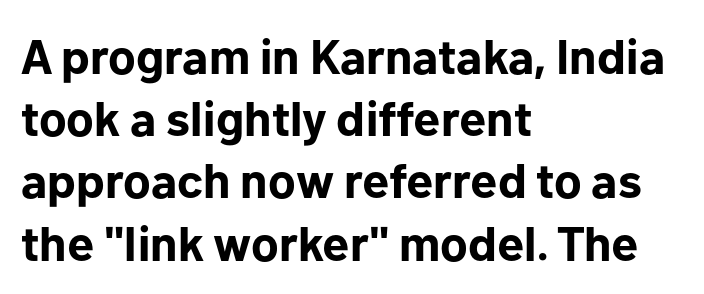
Q: Is the text bold? A: Yes.
Q: Is the text italic (slanted)? A: No, it is upright.
Q: Is the typeface a serif or a sans-serif typeface? A: Sans-serif.
Q: Is the text underlined? A: No.
Q: How is the paragraph aligned? A: Left-aligned.
Q: Is the spacing between letters normal or unusually wide? A: Normal.
Q: Is the spacing between lines tight, normal or loose? A: Normal.
Q: Width (condensed, normal, or wide)? A: Normal.
Q: Stroke contrast? A: Low.
Q: x-height? A: Medium.
Q: Monospaced? A: No.
